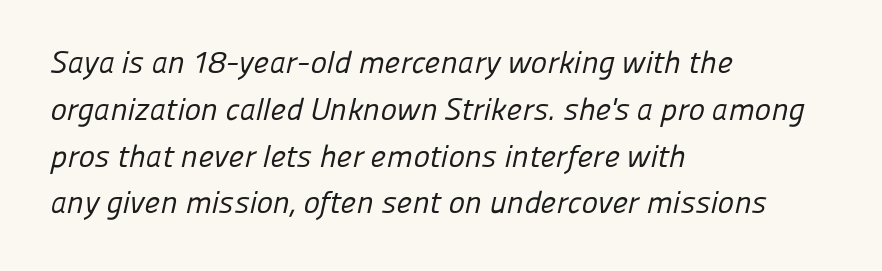
Q: Is the text bold? A: No.
Q: Is the typeface a serif or a sans-serif typeface? A: Sans-serif.
Q: Is the text underlined? A: No.
Q: How is the paragraph aligned? A: Left-aligned.
Q: Is the spacing between letters normal or unusually wide? A: Normal.
Q: Is the spacing between lines tight, normal or loose? A: Normal.
Q: Width (condensed, normal, or wide)? A: Normal.
Q: Stroke contrast? A: Low.
Q: x-height? A: Medium.
Q: Monospaced? A: No.
